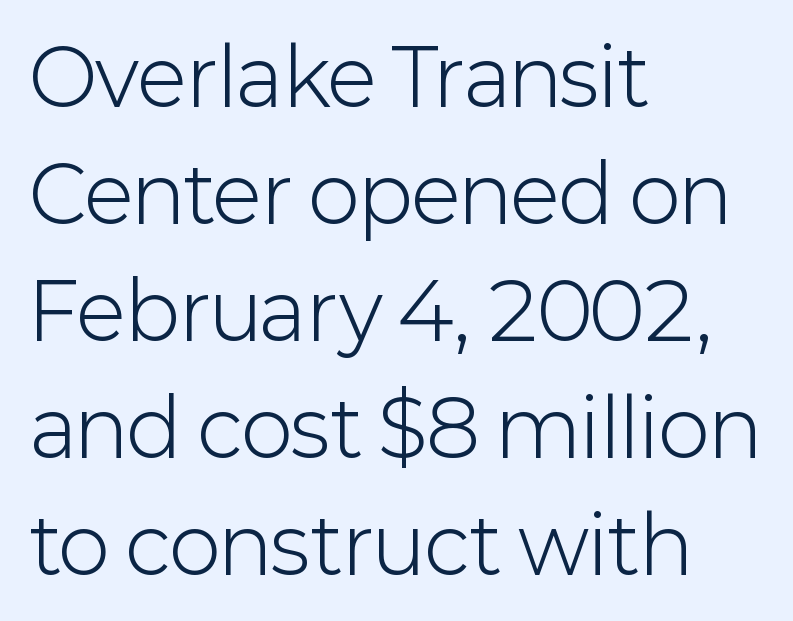
Q: Is the text bold? A: No.
Q: Is the text italic (slanted)? A: No, it is upright.
Q: Is the typeface a serif or a sans-serif typeface? A: Sans-serif.
Q: Is the text underlined? A: No.
Q: How is the paragraph aligned? A: Left-aligned.
Q: Is the spacing between letters normal or unusually wide? A: Normal.
Q: Is the spacing between lines tight, normal or loose? A: Normal.
Q: Width (condensed, normal, or wide)? A: Normal.
Q: Stroke contrast? A: Low.
Q: x-height? A: Medium.
Q: Monospaced? A: No.
